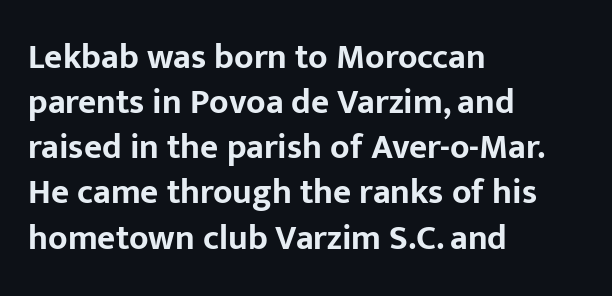
Q: Is the text bold? A: Yes.
Q: Is the text italic (slanted)? A: No, it is upright.
Q: Is the typeface a serif or a sans-serif typeface? A: Sans-serif.
Q: Is the text underlined? A: No.
Q: How is the paragraph aligned? A: Left-aligned.
Q: Is the spacing between letters normal or unusually wide? A: Normal.
Q: Is the spacing between lines tight, normal or loose? A: Normal.
Q: Width (condensed, normal, or wide)? A: Normal.
Q: Stroke contrast? A: Low.
Q: x-height? A: Medium.
Q: Monospaced? A: No.
